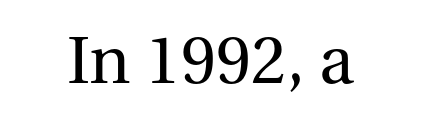
Bold? No — there's no thickening of the strokes. Descender tails drop into unmarked territory. Inter-character spacing is left at the font's built-in metrics. Letterform terminals end in serifs throughout the passage. This is roman type, the default non-slanted kind. Think of a printed novel: that variable character pitch is what you see here.
